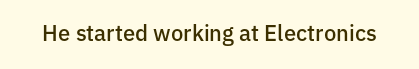
Q: Is the text bold? A: Semi-bold.
Q: Is the text italic (slanted)? A: No, it is upright.
Q: Is the text underlined? A: No.
Q: Is the spacing between letters normal or unusually wide? A: Normal.
